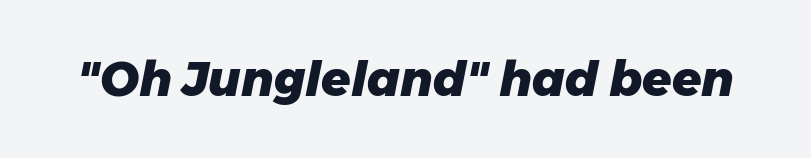
Q: Is the text bold? A: Yes.
Q: Is the text italic (slanted)? A: Yes, it leans right by about 11 degrees.
Q: Is the text underlined? A: No.
Q: Is the spacing between letters normal or unusually wide? A: Normal.
Q: Width (condensed, normal, or wide)? A: Normal.
Q: Stroke contrast? A: Low.
Q: x-height? A: Medium.
Q: Monospaced? A: No.
